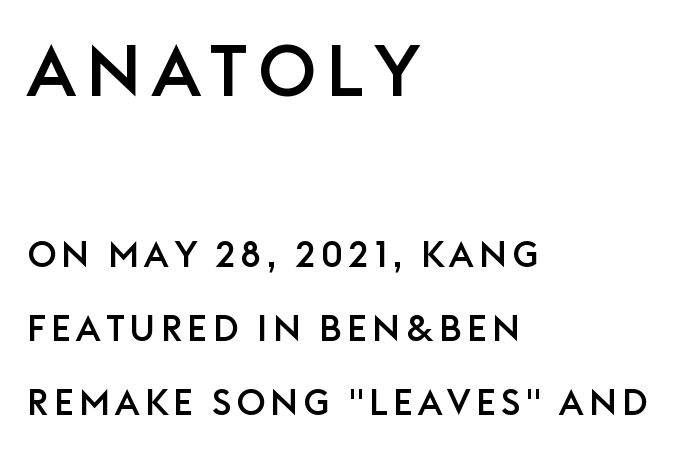
{"serif": "no", "italic": "no", "width": "normal", "stroke_contrast": "low", "x_height": "large", "monospaced": "no", "underline": "no", "align": "left", "line_spacing": "loose", "line_spacing_ratio": 2.05, "larger_block": "first", "size_ratio": 2.0, "glyph_px": 72}
